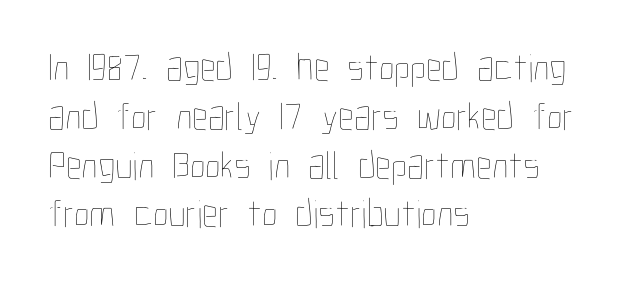
Q: Is the text bold? A: No.
Q: Is the text italic (slanted)? A: No, it is upright.
Q: Is the text underlined? A: No.
Q: How is the paragraph aligned? A: Left-aligned.
Q: Is the spacing between letters normal or unusually wide? A: Normal.
Q: Width (condensed, normal, or wide)? A: Condensed.
Q: Stroke contrast? A: Low.
Q: x-height? A: Medium.
Q: Monospaced? A: No.
